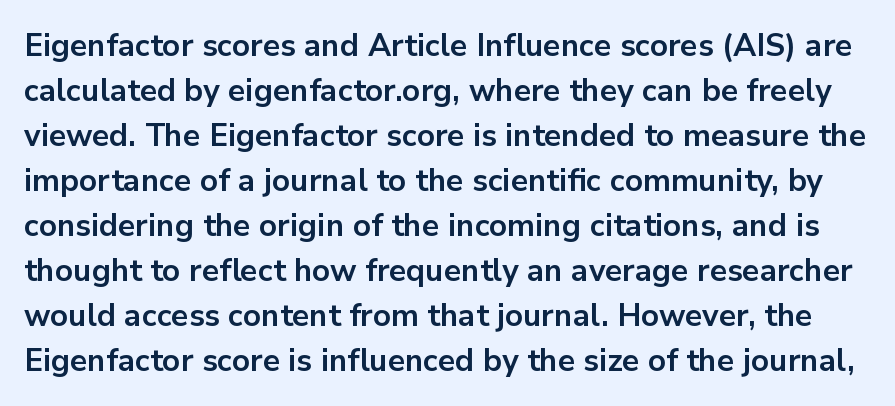
Does extra space separate the letters? No, they use regular spacing. Bare-footed words on every line. The typesetting leans heavy: a genuine bold. Look at the bottom of the vertical strokes: they stop flat, with no serifs. Evenly set lines give the paragraph a standard silhouette. Looks like regular typesetting: each glyph gets only the width it needs.
